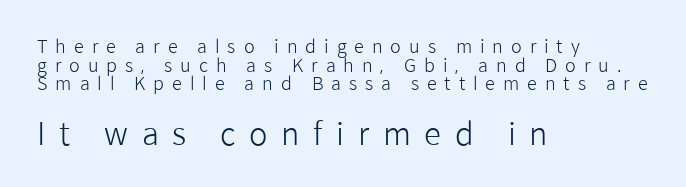
{"serif": "no", "italic": "no", "bold": "no", "weight": "light", "width": "normal", "stroke_contrast": "low", "x_height": "medium", "monospaced": "no", "underline": "no", "align": "left", "line_spacing": "tight", "line_spacing_ratio": 1.03, "letter_spacing": "wide", "letter_spacing_em": 0.44, "larger_block": "second", "size_ratio": 1.72, "glyph_px": 31}
